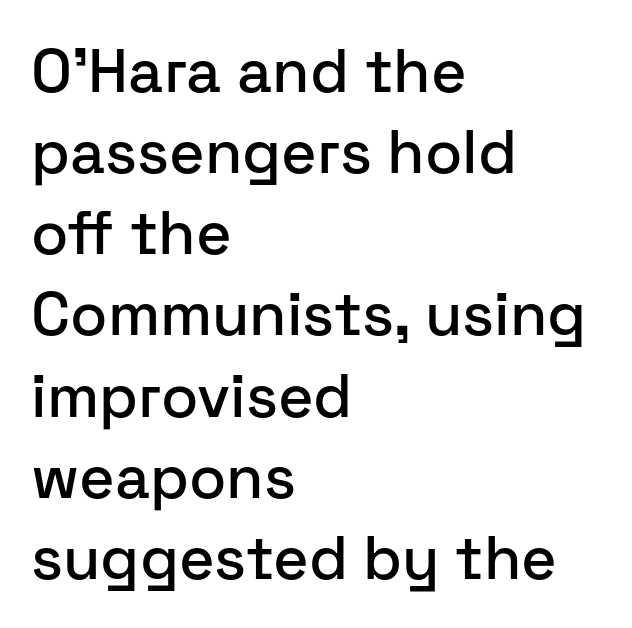
The image shows 61 px sans-serif type, upright; set left-aligned, normal line spacing (1.33x), normal letter spacing, not underlined; low stroke contrast and a medium x-height.
